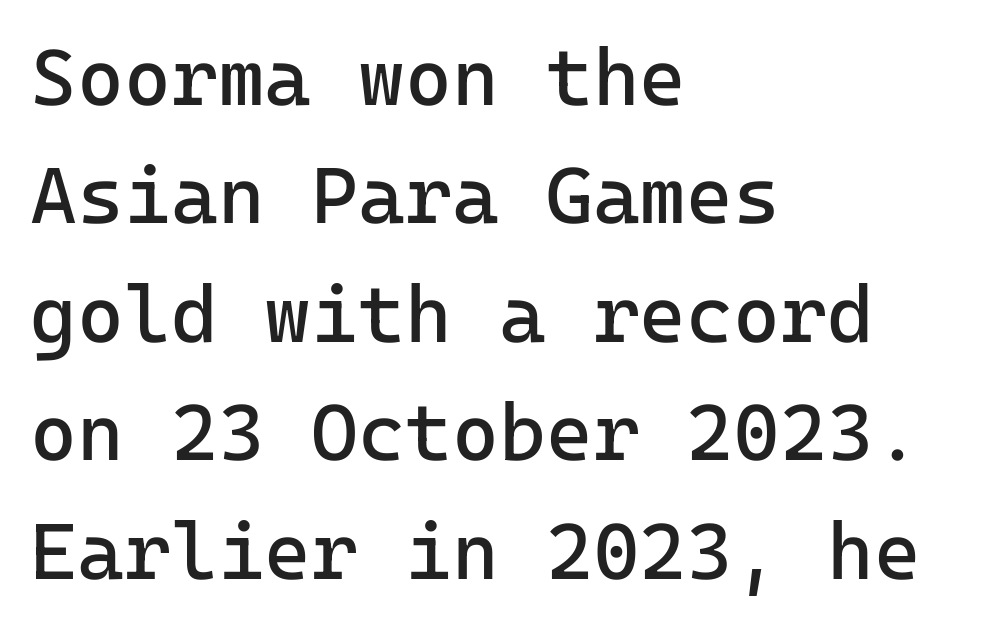
This sample uses plain, unmodified letter spacing. The font family rendered here belongs to the sans-serif group. Letters rest on an invisible, unmarked baseline. Which margin do the lines hug? The left one — the right edge is uneven. A typesetter would call this leading conventional body-copy spacing.
